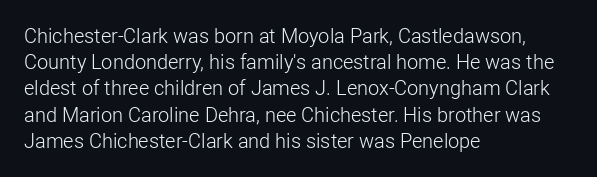
No chunkiness to these letters — they're not bold. Alignment: flush left. Do the letters lean? They stand straight. Horizontal bands of white between lines are of average thickness. Has an underline been added? It has not. Is the letter spacing exaggerated? No — it looks like the ordinary default.
